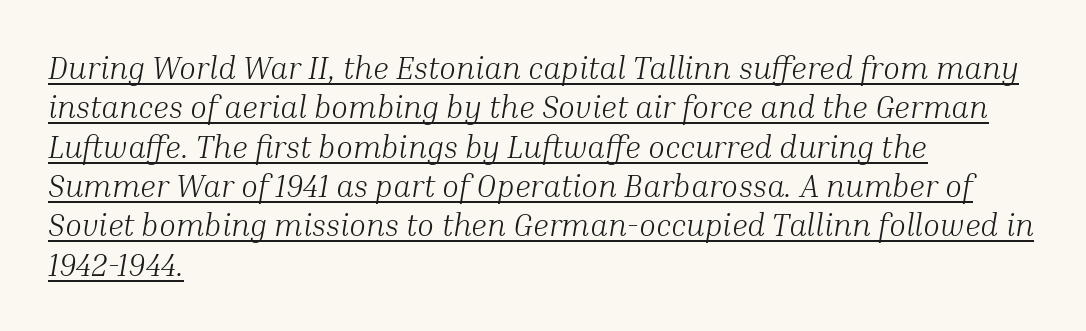
{"serif": "yes", "italic": "yes", "lean": "right", "slant_degrees": 10, "bold": "no", "weight": "light", "width": "normal", "stroke_contrast": "medium", "x_height": "medium", "monospaced": "no", "underline": "yes", "align": "left", "line_spacing": "normal", "line_spacing_ratio": 1.27, "letter_spacing": "normal", "letter_spacing_em": 0.0, "glyph_px": 31}
